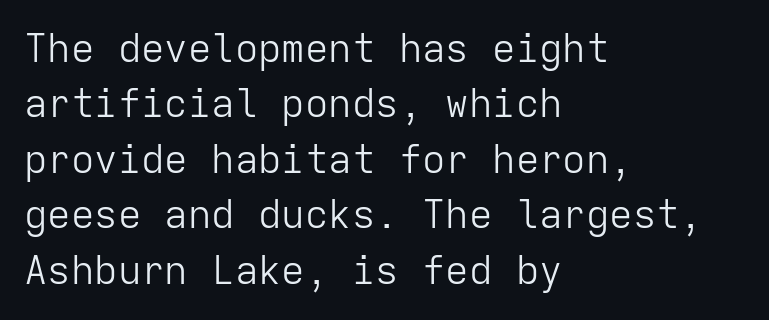
Default kerning and tracking; the words read as compact shapes. The designer went with a sans here, leaving each stem footless. Here the designer chose a console-style face with uniform glyph widths. Leading matches the norm, producing a regular column.
